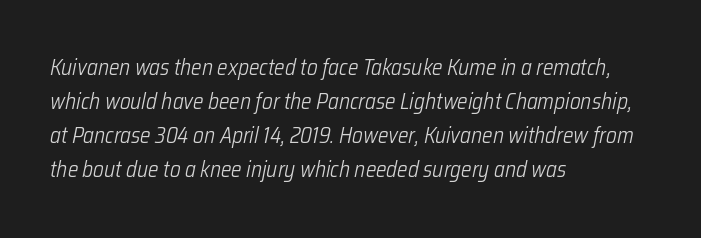
{"italic": "yes", "lean": "right", "slant_degrees": 12, "bold": "no", "underline": "no", "align": "left", "line_spacing": "normal", "line_spacing_ratio": 1.55, "letter_spacing": "normal", "letter_spacing_em": 0.0, "glyph_px": 22}
